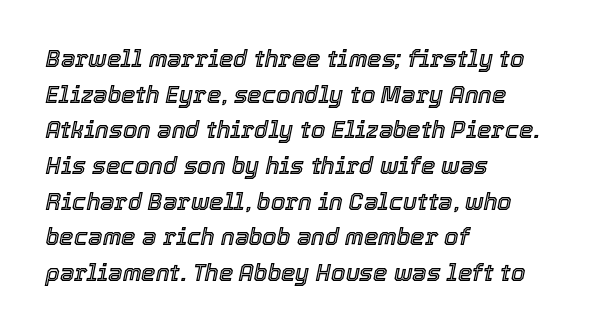
{"italic": "yes", "lean": "right", "slant_degrees": 12, "underline": "no", "align": "left", "line_spacing": "normal", "line_spacing_ratio": 1.55, "letter_spacing": "normal", "letter_spacing_em": 0.0, "glyph_px": 23}
